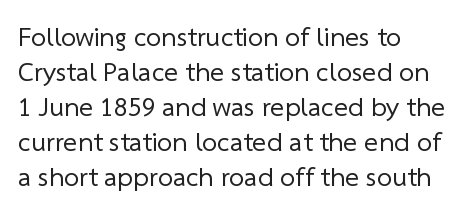
The image shows 27 px text type; set left-aligned, normal line spacing (1.3x), normal letter spacing, not underlined.
